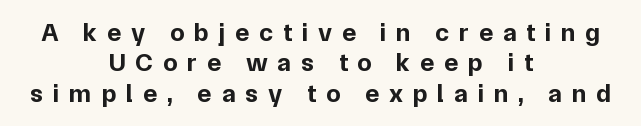
Q: Is the text bold? A: Yes.
Q: Is the text italic (slanted)? A: No, it is upright.
Q: Is the text underlined? A: No.
Q: How is the paragraph aligned? A: Centered.
Q: Is the spacing between letters normal or unusually wide? A: Unusually wide.
